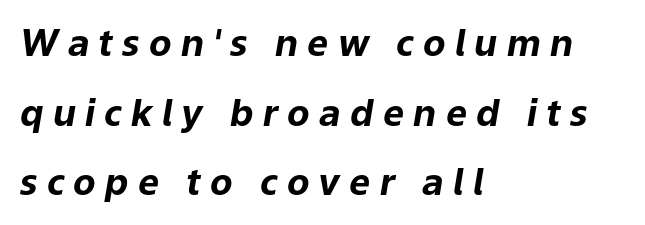
Q: Is the text bold? A: Yes.
Q: Is the text italic (slanted)? A: Yes, it leans right by about 9 degrees.
Q: Is the text underlined? A: No.
Q: How is the paragraph aligned? A: Left-aligned.
Q: Is the spacing between letters normal or unusually wide? A: Unusually wide.
Q: Width (condensed, normal, or wide)? A: Normal.
Q: Stroke contrast? A: Low.
Q: x-height? A: Medium.
Q: Monospaced? A: No.
